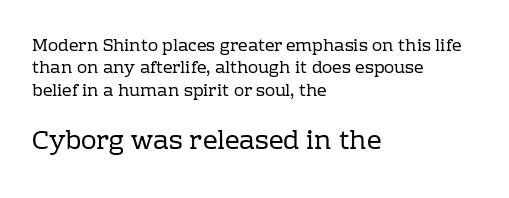
Visually, the bottom section dominates because its glyphs are scaled up. What stands out about the letter spacing? Nothing — it is the standard amount. Glance below the letters and you will spot only blank space. The type sits square on the baseline with zero lean. Compared with a typical body face, this is equally light or lighter still. Reading down the block, your eye returns to a fixed left position each line.
